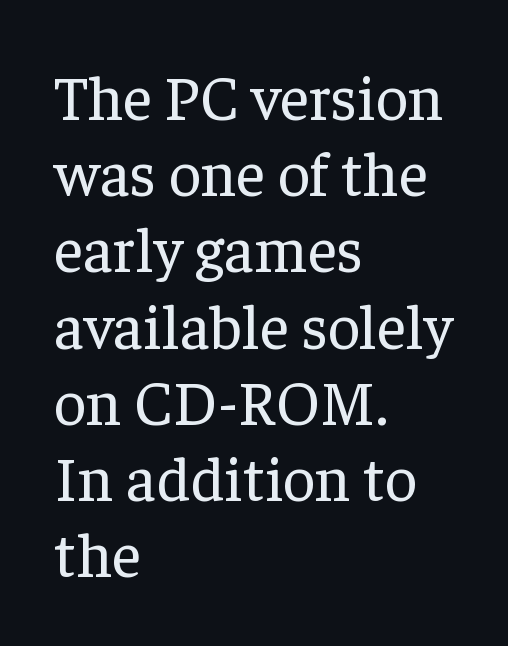
{"serif": "yes", "italic": "no", "bold": "no", "weight": "regular", "width": "normal", "stroke_contrast": "low", "x_height": "medium", "monospaced": "no", "underline": "no", "align": "left", "line_spacing_ratio": 1.21, "letter_spacing": "normal", "letter_spacing_em": 0.0, "glyph_px": 63}
